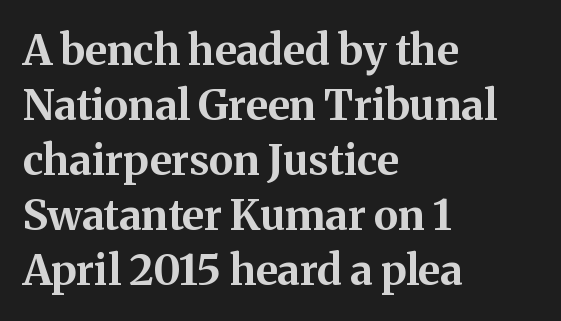
The image shows 42 px bold serif type, upright; set left-aligned, normal line spacing (1.31x), normal letter spacing, not underlined; medium stroke contrast and a medium x-height.
